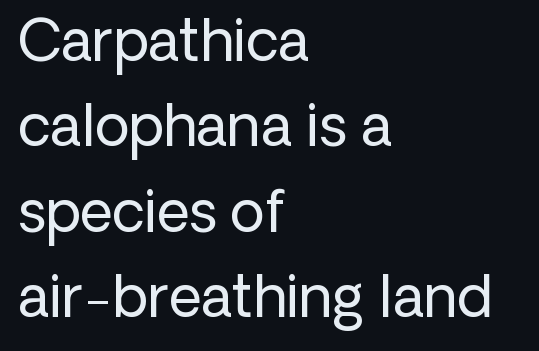
The image shows 57 px regular-weight sans-serif type, upright; set left-aligned, normal line spacing (1.5x), normal letter spacing, not underlined; low stroke contrast and a medium x-height.
